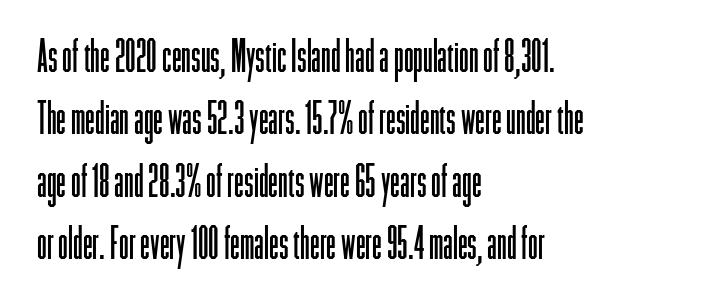
Q: Is the text bold? A: No.
Q: Is the text italic (slanted)? A: No, it is upright.
Q: Is the typeface a serif or a sans-serif typeface? A: Sans-serif.
Q: Is the text underlined? A: No.
Q: How is the paragraph aligned? A: Left-aligned.
Q: Is the spacing between letters normal or unusually wide? A: Normal.
Q: Is the spacing between lines tight, normal or loose? A: Normal.
Q: Width (condensed, normal, or wide)? A: Condensed.
Q: Stroke contrast? A: Low.
Q: x-height? A: Medium.
Q: Monospaced? A: No.
